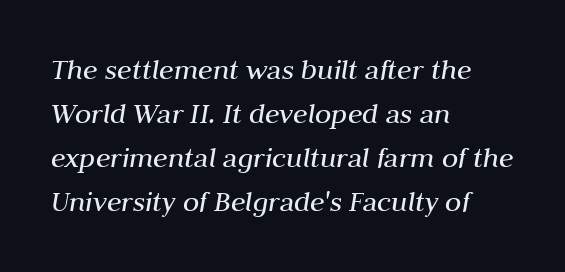
Does the copy run flush right? No — it runs flush left. Stems and bowls with no extra thickness — not bold. This sample has the flowing, uneven cadence of proportional lettering. If you measured baseline to baseline, you'd find a middling distance. Emphasis-style slanted type is in use. Observe the ordinary spacing: letters are neighbours, not strangers.
